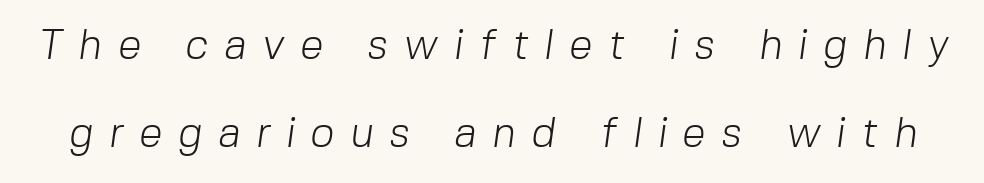
Q: Is the text bold? A: No.
Q: Is the typeface a serif or a sans-serif typeface? A: Sans-serif.
Q: Is the text underlined? A: No.
Q: Is the spacing between letters normal or unusually wide? A: Unusually wide.
Q: Is the spacing between lines tight, normal or loose? A: Loose.
Q: Width (condensed, normal, or wide)? A: Normal.
Q: Stroke contrast? A: Low.
Q: x-height? A: Medium.
Q: Monospaced? A: No.
